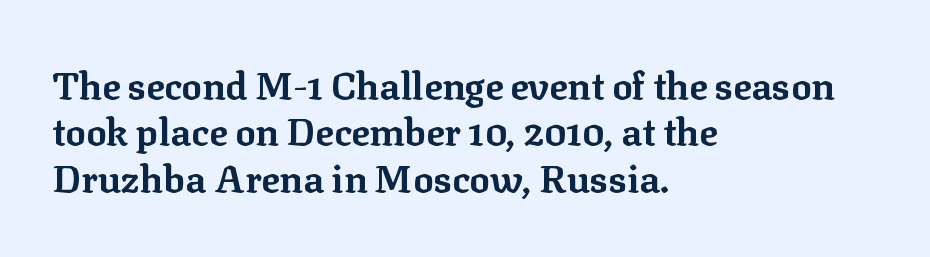
The image shows 38 px bold serif type, upright; set left-aligned, line spacing 1.22x, normal letter spacing, not underlined; low stroke contrast and a medium x-height.
